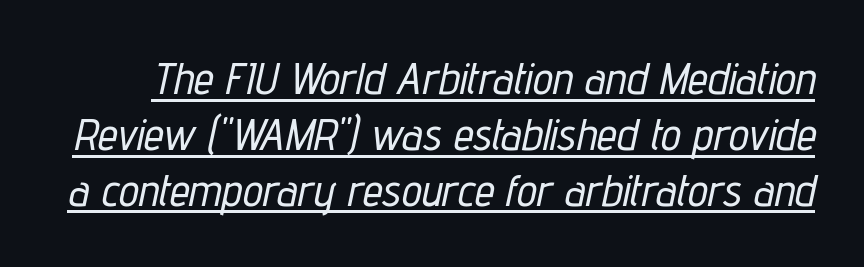
Q: Is the text italic (slanted)? A: Yes, it leans right by about 12 degrees.
Q: Is the text underlined? A: Yes.
Q: Is the spacing between letters normal or unusually wide? A: Normal.
Q: Width (condensed, normal, or wide)? A: Condensed.
Q: Stroke contrast? A: Low.
Q: x-height? A: Medium.
Q: Monospaced? A: No.
